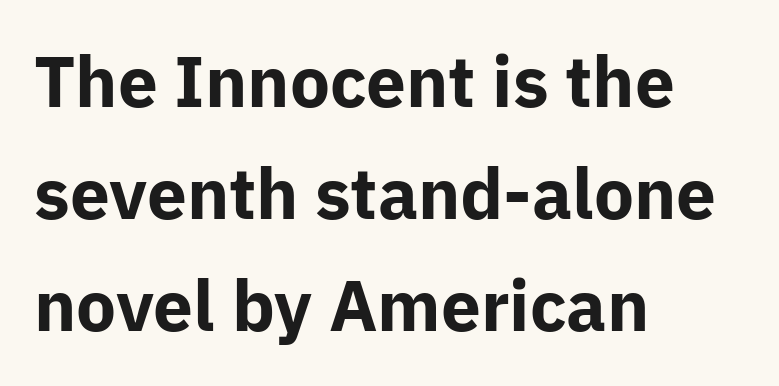
These words are printed bold, with thick strokes throughout. Casual observation: everything's shoved over to the left. This block has exactly the height ordinary leading produces. Tracking here is standard; glyphs follow each other at the usual distance. These lines are rendered in a variable-pitch font. Anything drawn beneath the words? Only blank space.
